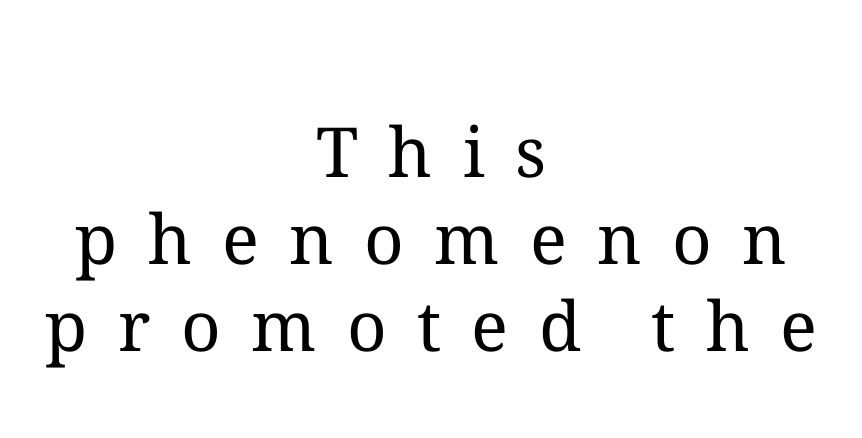
The vertical gap from one line to the next is medium. The typesetter chose a symmetrical, centered arrangement here. The letters advance in unequal steps, a hallmark of proportional type. Style check: upright. Students, note that the glyphs here are deliberately spaced far apart.
